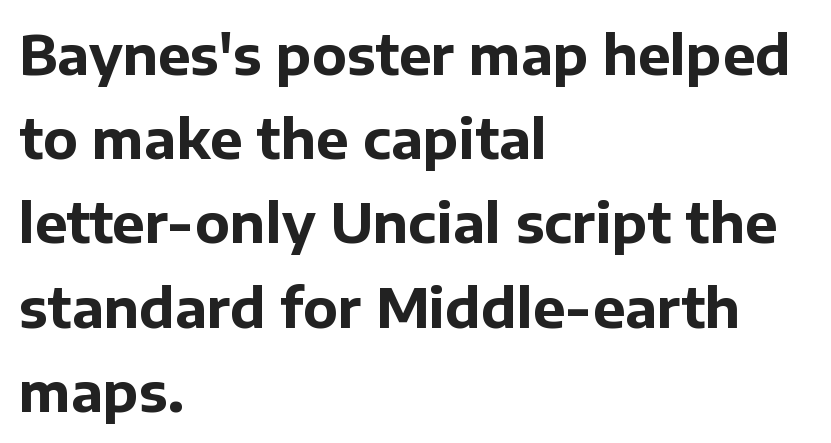
Q: Is the text bold? A: Yes.
Q: Is the text italic (slanted)? A: No, it is upright.
Q: Is the typeface a serif or a sans-serif typeface? A: Sans-serif.
Q: Is the text underlined? A: No.
Q: How is the paragraph aligned? A: Left-aligned.
Q: Is the spacing between letters normal or unusually wide? A: Normal.
Q: Is the spacing between lines tight, normal or loose? A: Normal.
Q: Width (condensed, normal, or wide)? A: Normal.
Q: Stroke contrast? A: Low.
Q: x-height? A: Medium.
Q: Monospaced? A: No.
